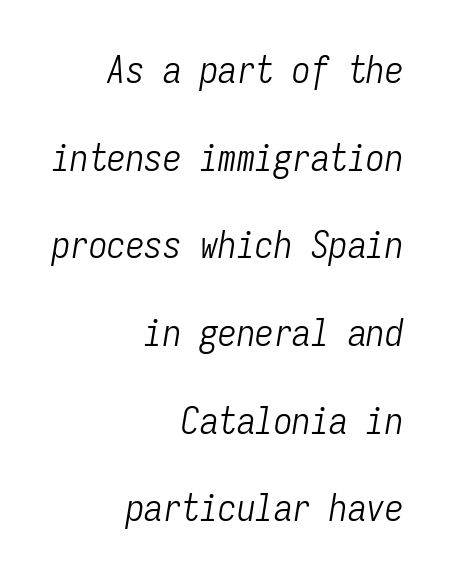
The image shows 37 px light, condensed type, italic (leaning right), monospaced; set right-aligned, loose line spacing (2.37x), normal letter spacing, not underlined; low stroke contrast and a medium x-height.
